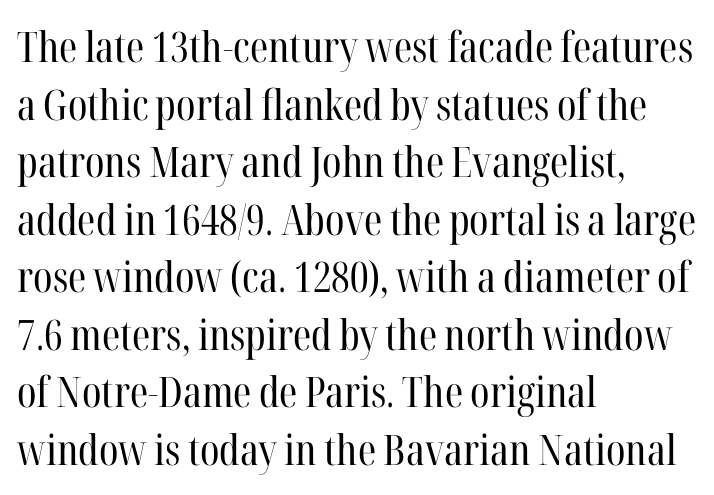
{"serif": "yes", "italic": "no", "bold": "no", "weight": "regular", "width": "condensed", "stroke_contrast": "high", "x_height": "medium", "monospaced": "no", "underline": "no", "align": "left", "line_spacing": "normal", "line_spacing_ratio": 1.37, "letter_spacing": "normal", "letter_spacing_em": 0.0, "glyph_px": 42}
